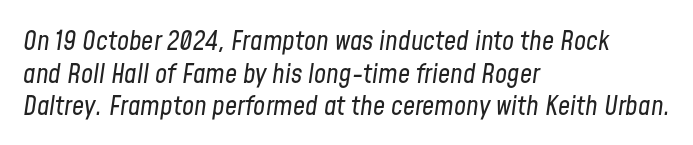
Q: Is the text bold? A: No.
Q: Is the text italic (slanted)? A: Yes, it leans right by about 8 degrees.
Q: Is the text underlined? A: No.
Q: How is the paragraph aligned? A: Left-aligned.
Q: Is the spacing between letters normal or unusually wide? A: Normal.
